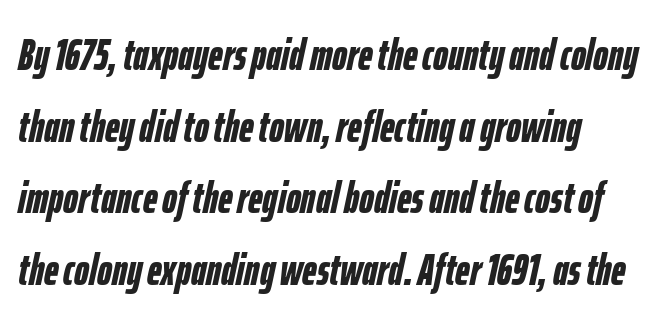
Q: Is the text bold? A: Yes.
Q: Is the text italic (slanted)? A: Yes, it leans right by about 12 degrees.
Q: Is the text underlined? A: No.
Q: Is the spacing between letters normal or unusually wide? A: Normal.
Q: Is the spacing between lines tight, normal or loose? A: Normal.
Q: Width (condensed, normal, or wide)? A: Condensed.
Q: Stroke contrast? A: Low.
Q: x-height? A: Medium.
Q: Monospaced? A: No.
